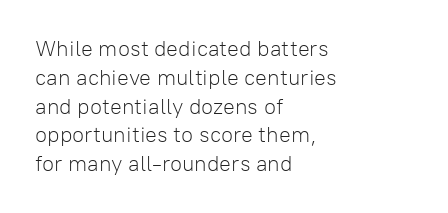
The image shows 22 px text type, upright; set left-aligned, normal line spacing (1.31x), normal letter spacing, not underlined.
